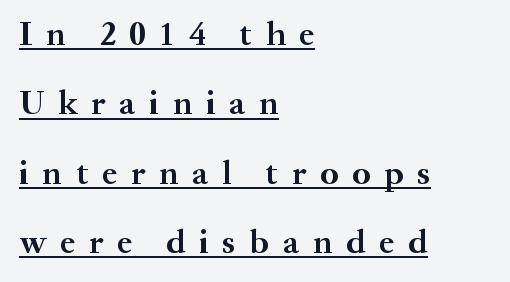
The sample has been set heavy, in full bold. Interline gaps are noticeably wide in this sample. Compared with typical body copy, the letter spacing here is much looser. The designer went with a serif here, giving each stem small feet.
